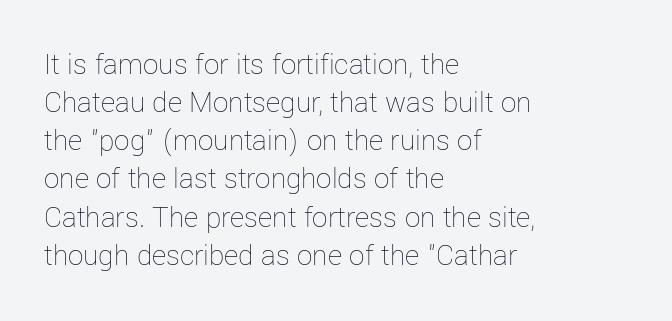
Teacher's note: observe the even left margin — that is flush-left alignment. Do the characters align in a grid? No, the font is proportional. Compared with a typical body face, this is equally light or lighter still. Underline: absent. Nobody touched the tracking dial on this one.
